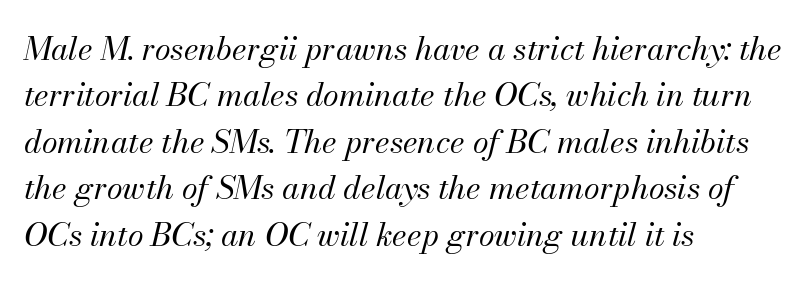
The image shows 32 px regular-weight type, italic (leaning right); set left-aligned, normal line spacing (1.45x), normal letter spacing, not underlined; medium stroke contrast and a small x-height.
